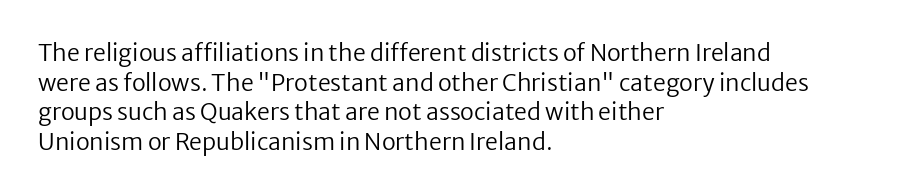
The image shows 23 px text type, upright; set left-aligned, normal line spacing (1.29x), normal letter spacing, not underlined.
